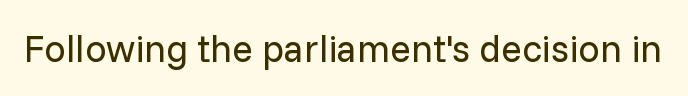
Font category for this specimen: sans-serif. On a weight scale, this lands at 450 or below. The line texture is even and compact thanks to regular tracking. Characters remain perfectly vertical along every line. Unmarked baselines from the first word to the last.
